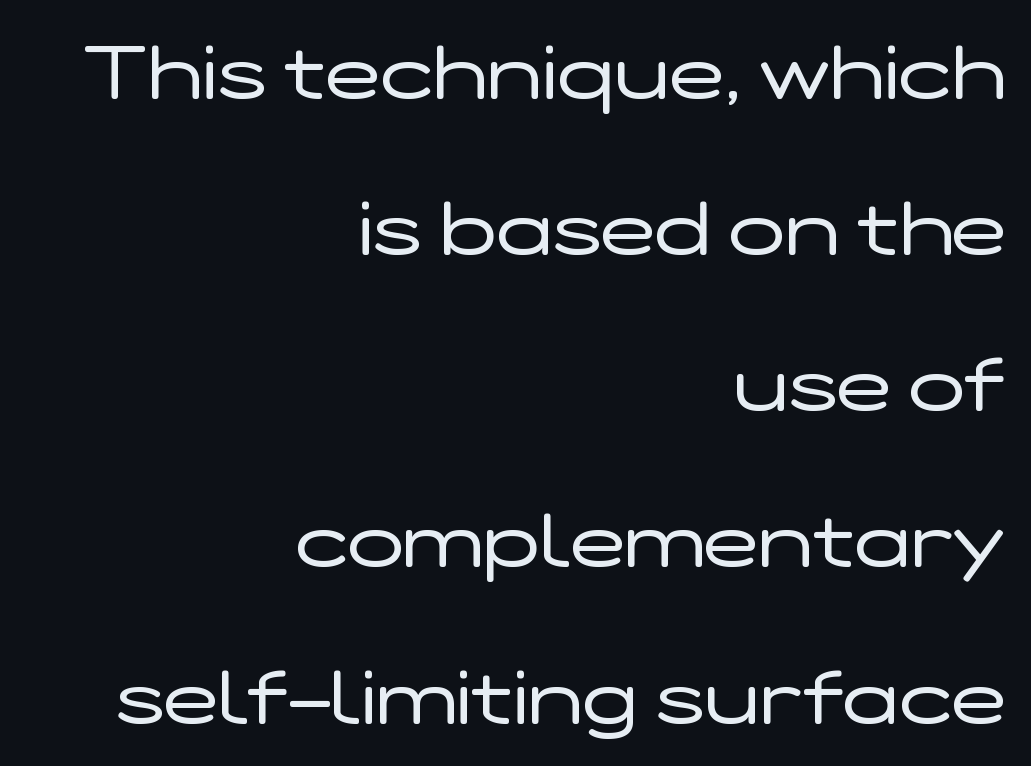
Quick note: not italic, upright. A typesetter would call this proportional, since set widths differ per character. Honestly, there is no underline to notice here at all. All the whitespace from short lines collects on the left.
